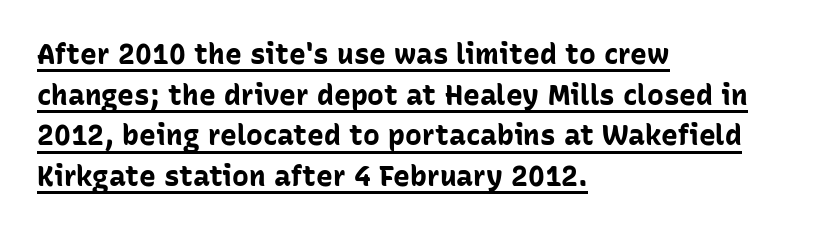
Q: Is the text bold? A: Yes.
Q: Is the text italic (slanted)? A: No, it is upright.
Q: Is the typeface a serif or a sans-serif typeface? A: Sans-serif.
Q: Is the text underlined? A: Yes.
Q: How is the paragraph aligned? A: Left-aligned.
Q: Is the spacing between letters normal or unusually wide? A: Normal.
Q: Is the spacing between lines tight, normal or loose? A: Normal.
Q: Width (condensed, normal, or wide)? A: Normal.
Q: Stroke contrast? A: Low.
Q: x-height? A: Medium.
Q: Monospaced? A: No.
